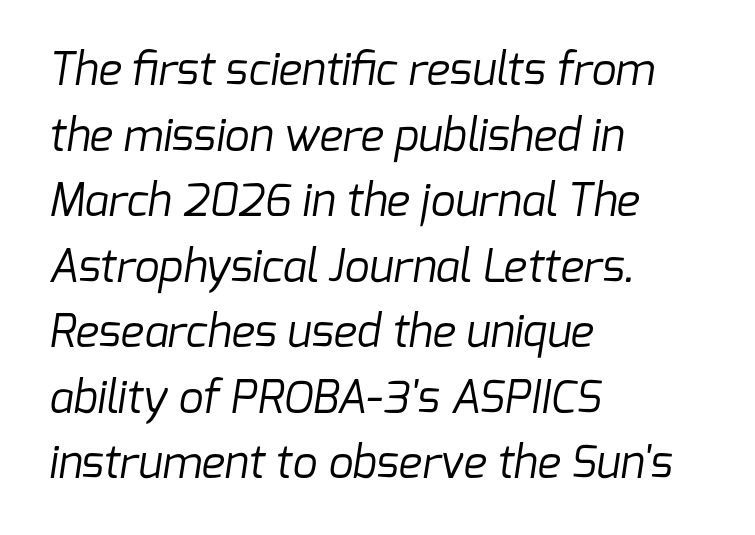
Q: Is the text bold? A: No.
Q: Is the typeface a serif or a sans-serif typeface? A: Sans-serif.
Q: Is the text underlined? A: No.
Q: How is the paragraph aligned? A: Left-aligned.
Q: Is the spacing between letters normal or unusually wide? A: Normal.
Q: Is the spacing between lines tight, normal or loose? A: Normal.
Q: Width (condensed, normal, or wide)? A: Normal.
Q: Stroke contrast? A: Low.
Q: x-height? A: Medium.
Q: Monospaced? A: No.
